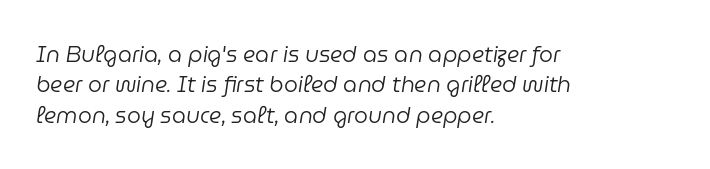
Q: Is the text bold? A: No.
Q: Is the text italic (slanted)? A: Yes, it leans right by about 9 degrees.
Q: Is the text underlined? A: No.
Q: How is the paragraph aligned? A: Left-aligned.
Q: Is the spacing between letters normal or unusually wide? A: Normal.
Q: Is the spacing between lines tight, normal or loose? A: Normal.
